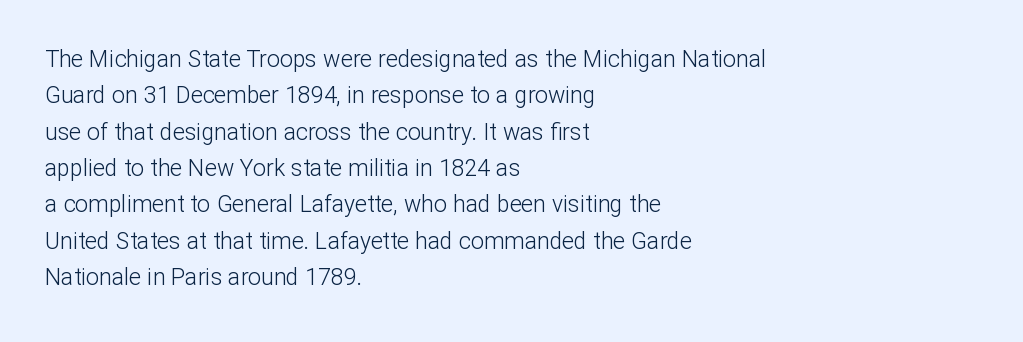
Q: Is the text bold? A: No.
Q: Is the text italic (slanted)? A: No, it is upright.
Q: Is the text underlined? A: No.
Q: How is the paragraph aligned? A: Left-aligned.
Q: Is the spacing between letters normal or unusually wide? A: Normal.
Q: Is the spacing between lines tight, normal or loose? A: Normal.
